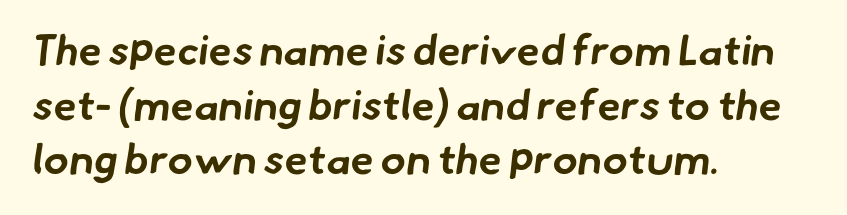
{"serif": "no", "bold": "yes", "weight": "bold", "width": "normal", "stroke_contrast": "low", "x_height": "small", "monospaced": "no", "underline": "no", "align": "left", "line_spacing": "normal", "line_spacing_ratio": 1.3, "letter_spacing": "normal", "letter_spacing_em": 0.0, "glyph_px": 42}
